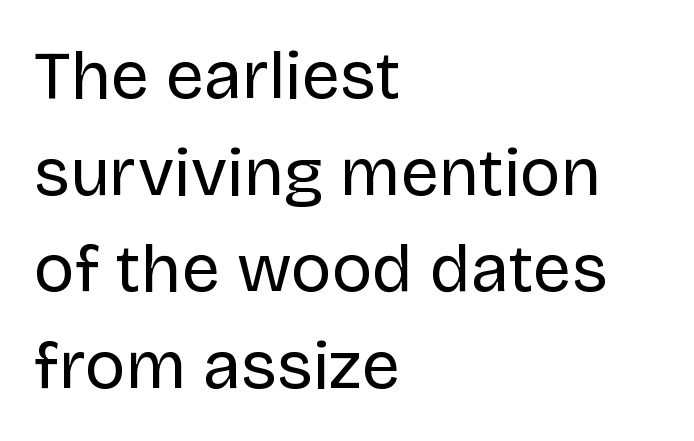
Quick note: underline off. The weight tops out at a normal text grade. Serifs: no, the terminals of the letterforms are clean. Leftover space on each line is placed entirely after the last word. Letter spacing: default.
